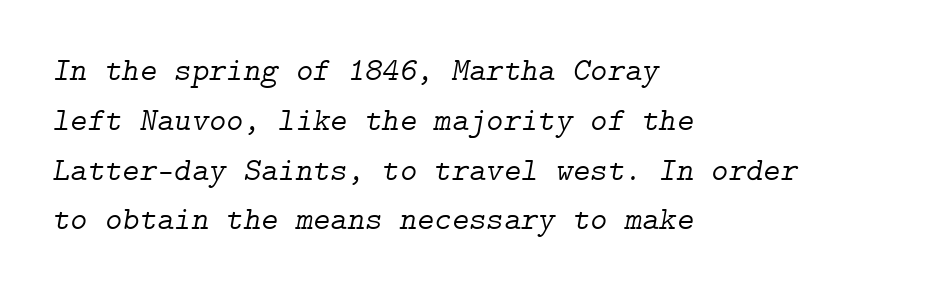
{"serif": "yes", "italic": "yes", "lean": "right", "slant_degrees": 9, "bold": "no", "weight": "light", "width": "normal", "stroke_contrast": "low", "x_height": "medium", "underline": "no", "align": "left", "line_spacing": "normal", "line_spacing_ratio": 1.51, "letter_spacing": "normal", "letter_spacing_em": 0.0, "glyph_px": 33}
